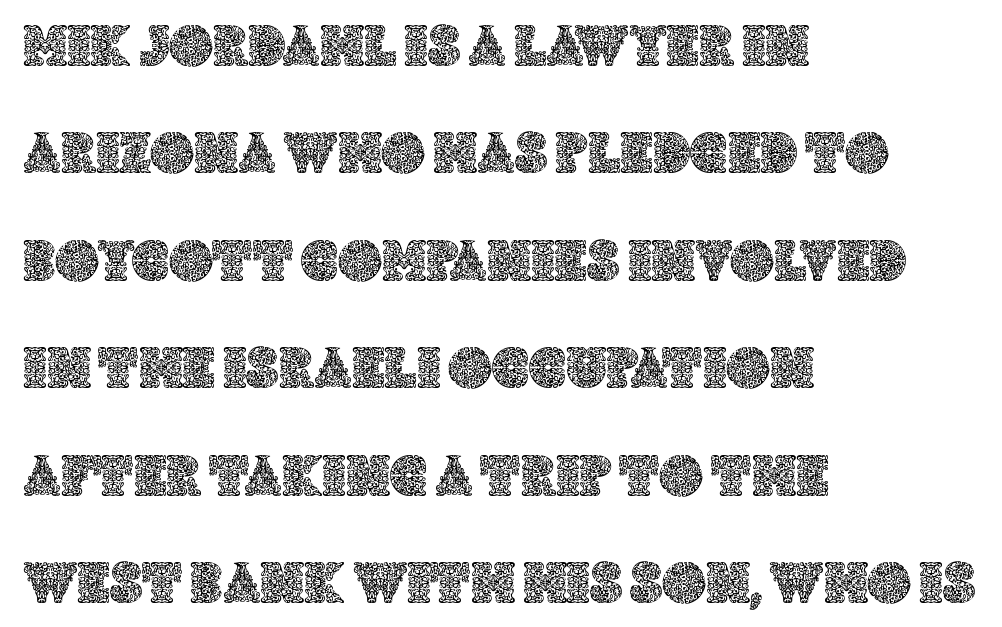
Note the varied advance widths — an 'i' is clearly narrower than an 'm'. This is the regular roman posture of the typeface. How are the letters spaced? Ordinarily, with no added tracking. Anything drawn beneath the words? Only blank space. Does the copy run flush right? No — it runs flush left.
